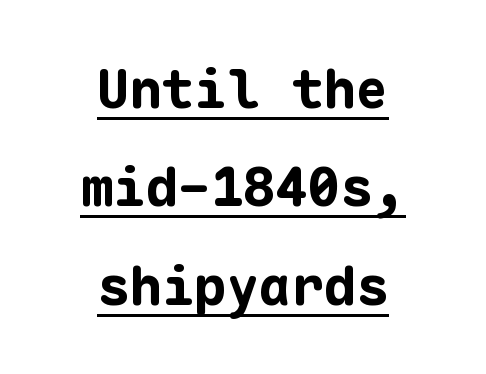
Q: Is the text bold? A: Yes.
Q: Is the text italic (slanted)? A: No, it is upright.
Q: Is the typeface a serif or a sans-serif typeface? A: Sans-serif.
Q: Is the text underlined? A: Yes.
Q: How is the paragraph aligned? A: Centered.
Q: Is the spacing between letters normal or unusually wide? A: Normal.
Q: Width (condensed, normal, or wide)? A: Normal.
Q: Stroke contrast? A: Low.
Q: x-height? A: Medium.
Q: Monospaced? A: Yes.
